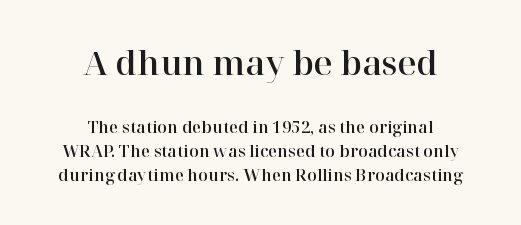
The lettering stays uniformly vertical, giving the passage a roman look. These lines stack symmetrically, like a column narrowing and widening about its center. The designer went with a serif here, giving each stem small feet. Evenly set lines give the paragraph a standard silhouette. The rendering uses natural spacing where letterforms have individual widths. Top chunk: large. Bottom chunk: small.
